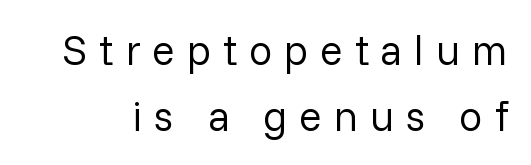
Q: Is the text bold? A: No.
Q: Is the text italic (slanted)? A: No, it is upright.
Q: Is the typeface a serif or a sans-serif typeface? A: Sans-serif.
Q: Is the text underlined? A: No.
Q: Is the spacing between letters normal or unusually wide? A: Unusually wide.
Q: Is the spacing between lines tight, normal or loose? A: Normal.
Q: Width (condensed, normal, or wide)? A: Normal.
Q: Stroke contrast? A: Low.
Q: x-height? A: Medium.
Q: Monospaced? A: No.
